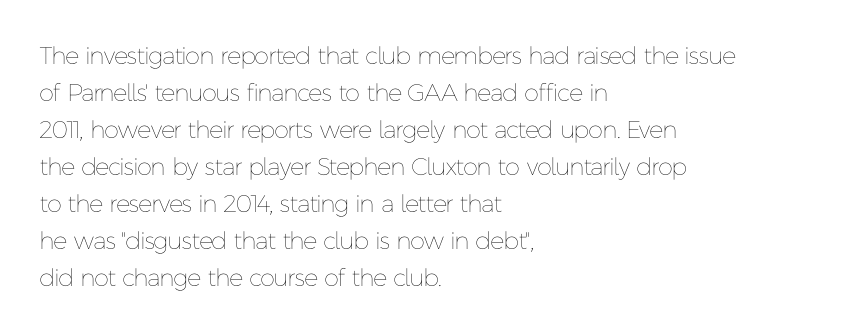
Vertical strokes here are truly vertical. Every row of glyphs begins at an identical x-position on the left. Between one letter and the next there's only the usual sliver of space. Only glyphs here, with clear space below each row.
